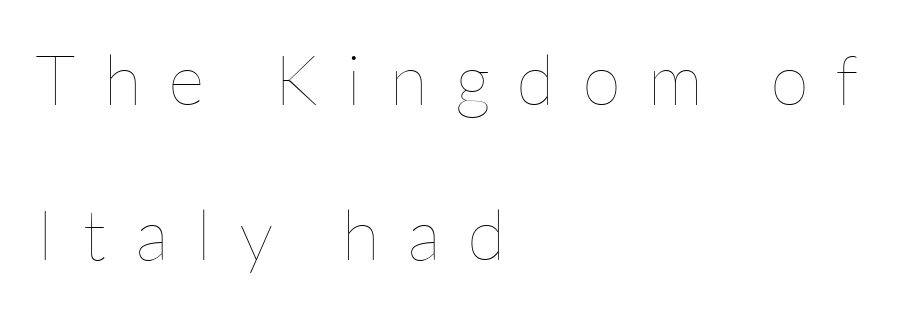
The text block is weighted toward the left margin, trailing off unevenly rightward. Proportional: the letters do not fall into vertical columns. Letter spacing: wide. Honestly, there is no underline to notice here at all. If you measured baseline to baseline, you'd find a long distance. The cut favours lightness, reaching ordinary text weight at its darkest.
